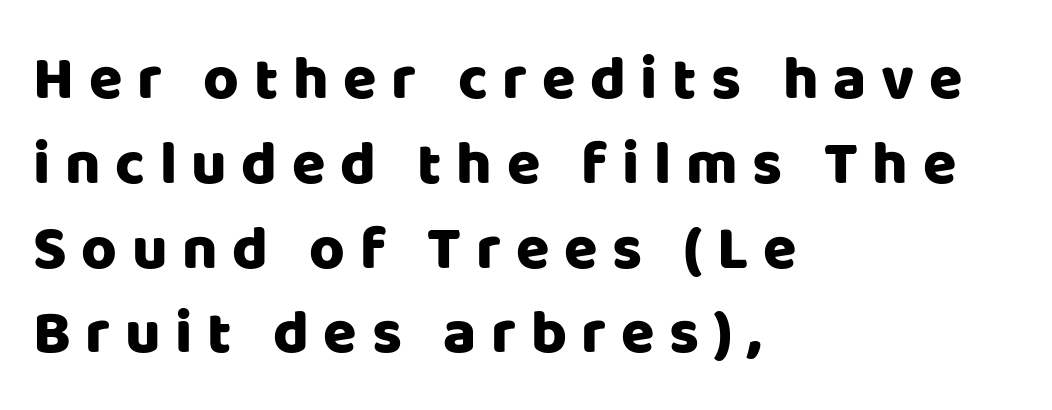
{"serif": "no", "italic": "no", "width": "normal", "stroke_contrast": "low", "x_height": "large", "monospaced": "no", "underline": "no", "align": "left", "line_spacing": "normal", "line_spacing_ratio": 1.39, "letter_spacing": "wide", "letter_spacing_em": 0.24, "glyph_px": 61}
